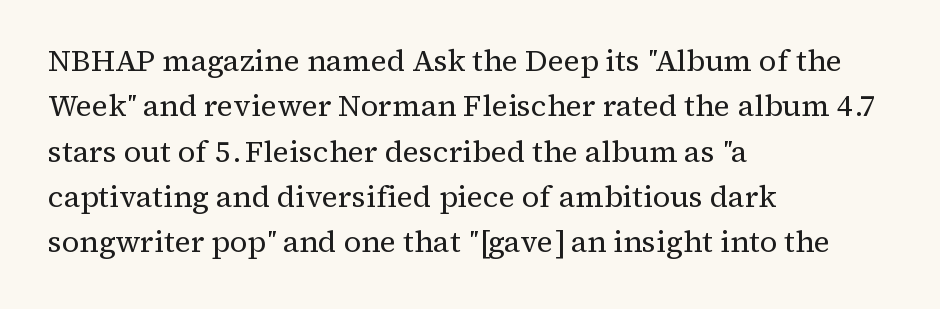
The image shows 30 px regular-weight serif type, upright; set left-aligned, normal line spacing (1.51x), normal letter spacing, not underlined; medium stroke contrast and a medium x-height.
